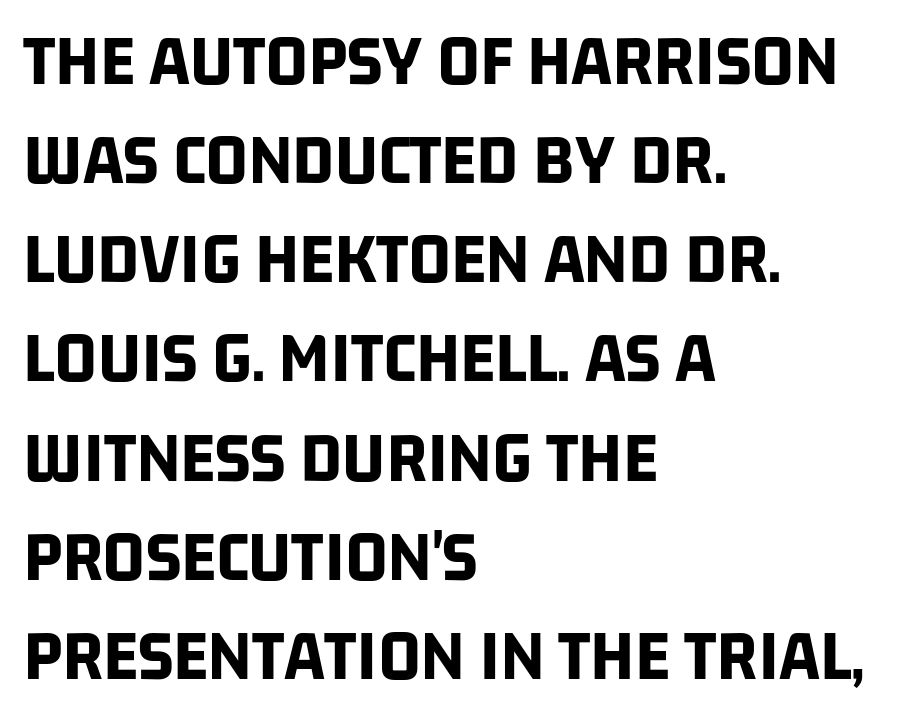
These words are printed bold, with thick strokes throughout. The rendering anchors every line to the left-hand side. Look at the tracking — it's just the regular setting, nothing added. The face used here is a sans, in the tradition of grotesques and geometrics. The foot of each line stays bare and open. Here the designer chose a conventional face with non-uniform glyph widths.
